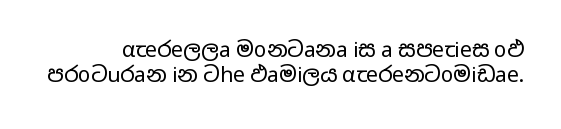
The image shows 21 px text type, upright; set line spacing 1.2x, normal letter spacing, not underlined.
